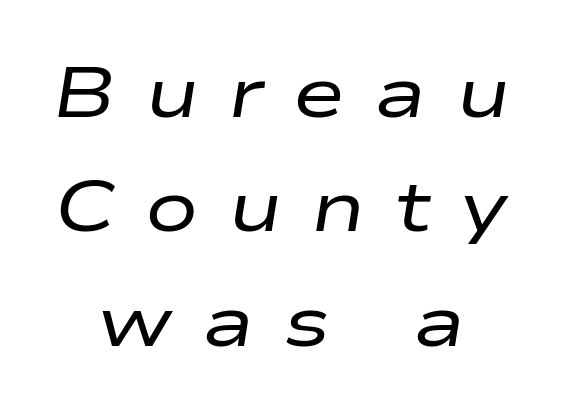
{"italic": "yes", "lean": "right", "slant_degrees": 9, "bold": "no", "weight": "regular", "width": "wide", "stroke_contrast": "low", "x_height": "medium", "monospaced": "no", "underline": "no", "align": "center", "line_spacing": "normal", "line_spacing_ratio": 1.61, "letter_spacing": "wide", "letter_spacing_em": 0.41, "glyph_px": 71}
